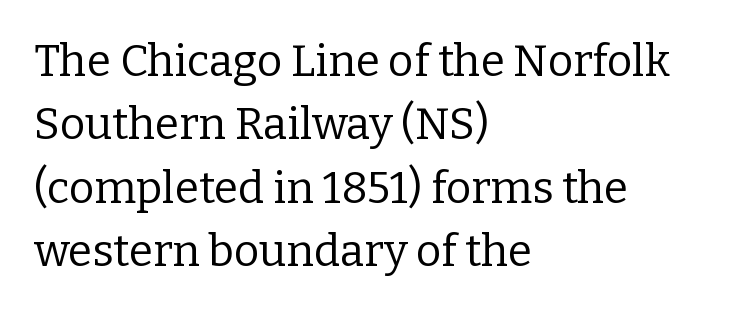
{"serif": "yes", "italic": "no", "bold": "no", "weight": "regular", "width": "normal", "stroke_contrast": "low", "x_height": "medium", "monospaced": "no", "underline": "no", "align": "left", "line_spacing": "normal", "line_spacing_ratio": 1.44, "letter_spacing": "normal", "letter_spacing_em": 0.0, "glyph_px": 44}
